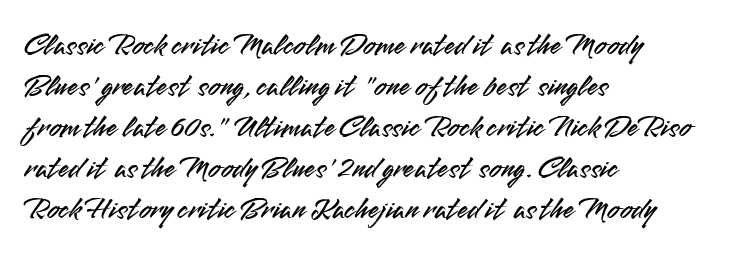
Q: Is the text italic (slanted)? A: Yes.
Q: Is the typeface a serif or a sans-serif typeface? A: Sans-serif.
Q: Is the text underlined? A: No.
Q: How is the paragraph aligned? A: Left-aligned.
Q: Is the spacing between letters normal or unusually wide? A: Normal.
Q: Is the spacing between lines tight, normal or loose? A: Normal.
Q: Width (condensed, normal, or wide)? A: Normal.
Q: Stroke contrast? A: Medium.
Q: x-height? A: Small.
Q: Monospaced? A: No.
